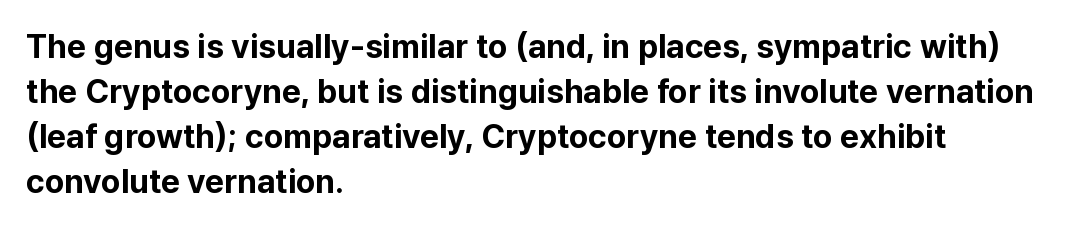
Q: Is the text bold? A: Yes.
Q: Is the text italic (slanted)? A: No, it is upright.
Q: Is the typeface a serif or a sans-serif typeface? A: Sans-serif.
Q: Is the text underlined? A: No.
Q: How is the paragraph aligned? A: Left-aligned.
Q: Is the spacing between letters normal or unusually wide? A: Normal.
Q: Is the spacing between lines tight, normal or loose? A: Normal.
Q: Width (condensed, normal, or wide)? A: Normal.
Q: Stroke contrast? A: Low.
Q: x-height? A: Medium.
Q: Monospaced? A: No.
